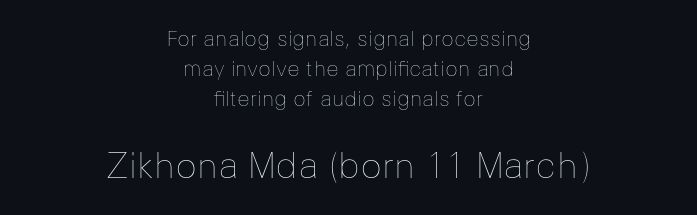
{"italic": "no", "bold": "no", "weight": "thin", "width": "normal", "stroke_contrast": "low", "x_height": "medium", "monospaced": "no", "underline": "no", "align": "center", "line_spacing": "normal", "line_spacing_ratio": 1.44, "letter_spacing": "normal", "letter_spacing_em": 0.0, "larger_block": "second", "size_ratio": 1.71, "glyph_px": 36}
